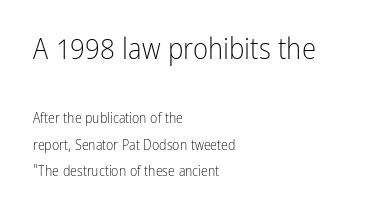
The image shows 29 px light, condensed sans-serif type, upright; set left-aligned, line spacing 1.87x, normal letter spacing, not underlined; the first (top) block is 2.07x larger; low stroke contrast and a medium x-height.
